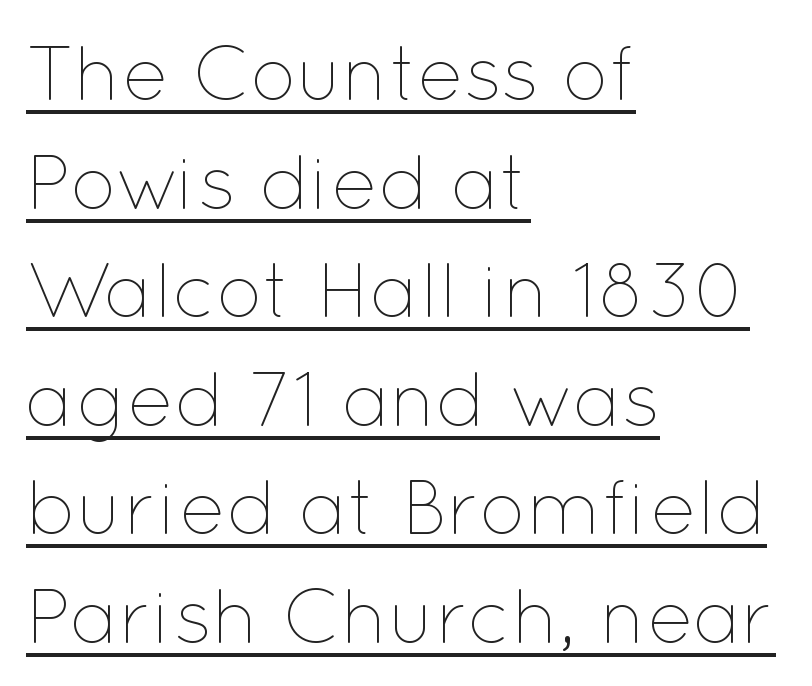
The image shows 77 px thin type, upright; set left-aligned, normal line spacing (1.41x), normal letter spacing, underlined; low stroke contrast and a medium x-height.
